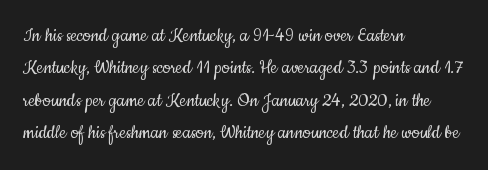
Q: Is the text bold? A: No.
Q: Is the text italic (slanted)? A: Yes.
Q: Is the text underlined? A: No.
Q: How is the paragraph aligned? A: Left-aligned.
Q: Is the spacing between letters normal or unusually wide? A: Normal.
Q: Is the spacing between lines tight, normal or loose? A: Normal.
